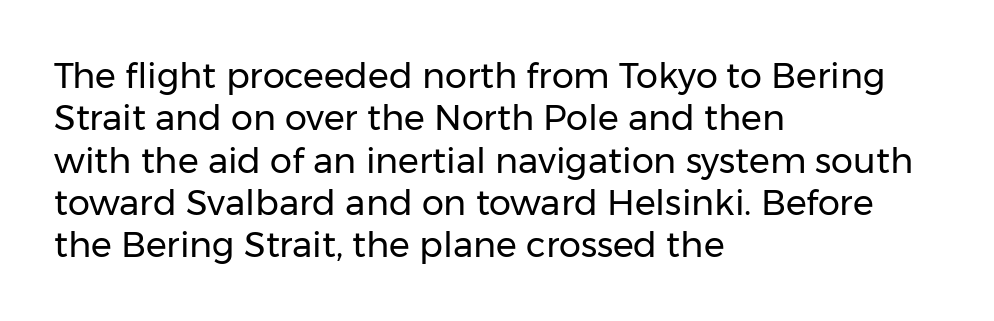
Q: Is the text bold? A: No.
Q: Is the text italic (slanted)? A: No, it is upright.
Q: Is the typeface a serif or a sans-serif typeface? A: Sans-serif.
Q: Is the text underlined? A: No.
Q: How is the paragraph aligned? A: Left-aligned.
Q: Is the spacing between letters normal or unusually wide? A: Normal.
Q: Width (condensed, normal, or wide)? A: Normal.
Q: Stroke contrast? A: Low.
Q: x-height? A: Medium.
Q: Monospaced? A: No.
